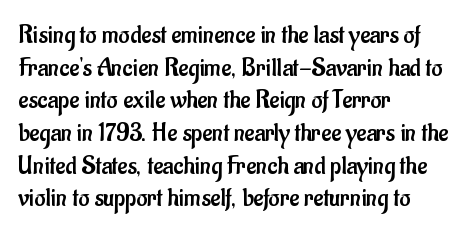
What stands out about the letter spacing? Nothing — it is the standard amount. This is not heavy type; no bold has been used. Just letters on the line, the space beneath them empty. Notice how the stems are strictly vertical — no italics here. This rendering uses left alignment, leaving the right contour irregular.
